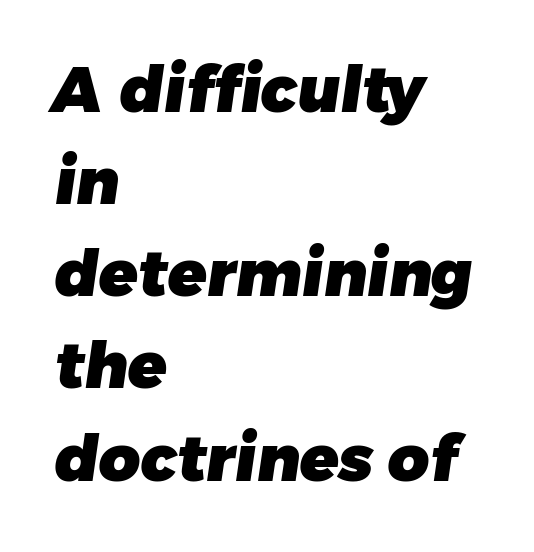
{"serif": "no", "bold": "yes", "weight": "heavy", "width": "normal", "stroke_contrast": "low", "x_height": "medium", "monospaced": "no", "underline": "no", "align": "left", "line_spacing": "normal", "line_spacing_ratio": 1.44, "letter_spacing": "normal", "letter_spacing_em": 0.0, "glyph_px": 64}
